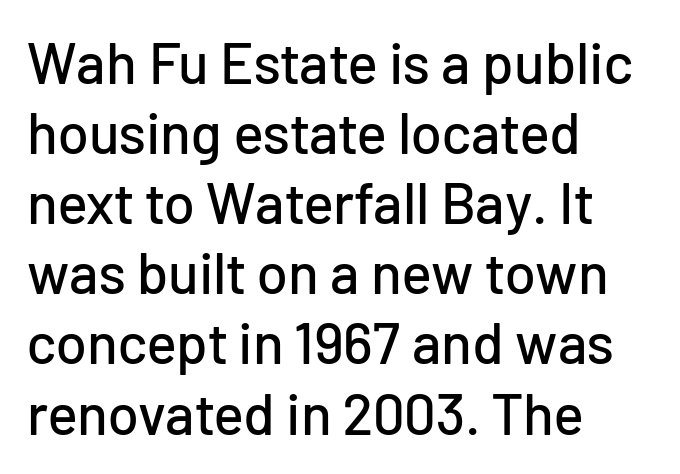
The image shows 57 px sans-serif type, upright; set left-aligned, line spacing 1.23x, normal letter spacing, not underlined; low stroke contrast and a medium x-height.
